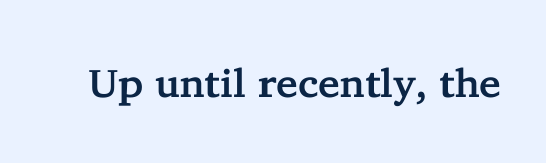
Q: Is the text italic (slanted)? A: No, it is upright.
Q: Is the typeface a serif or a sans-serif typeface? A: Serif.
Q: Is the text underlined? A: No.
Q: Is the spacing between letters normal or unusually wide? A: Normal.
Q: Width (condensed, normal, or wide)? A: Normal.
Q: Stroke contrast? A: Low.
Q: x-height? A: Medium.
Q: Monospaced? A: No.
